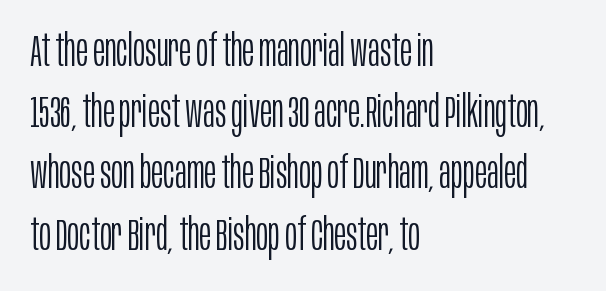
The image shows 45 px light, condensed sans-serif type, upright; set left-aligned, normal line spacing (1.36x), normal letter spacing, not underlined; low stroke contrast and a large x-height.
